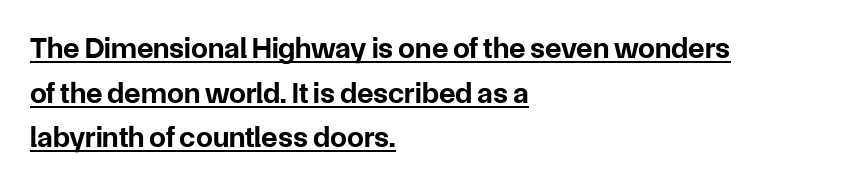
Ascenders rise straight up at ninety degrees. Heavy, bold letterforms. The rendering uses the underline text-decoration. These lines are composed in type without serifs.
